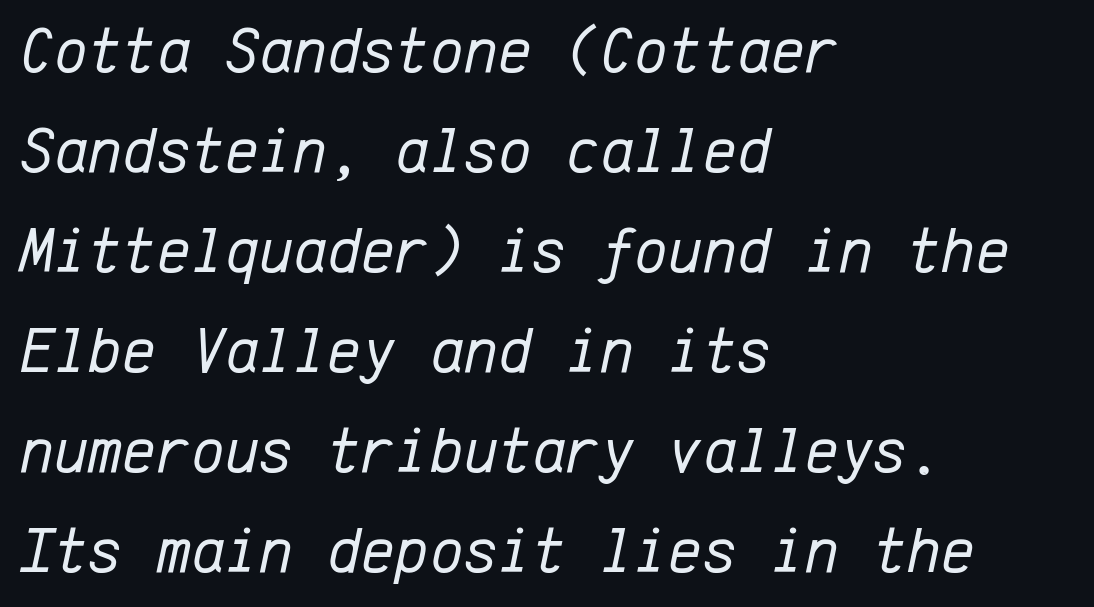
On a weight scale, this lands at 450 or below. Check under the words: just untouched page. Tall strokes in this sample are angled rather than plumb. Note the uniform advance width — an 'i' takes as much space as an 'm'. If you drew a ruler down the left edge, every line would touch it.
